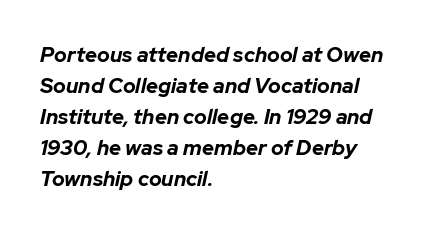
The image shows 21 px bold type, italic (leaning right); set left-aligned, normal line spacing (1.48x), normal letter spacing, not underlined.
